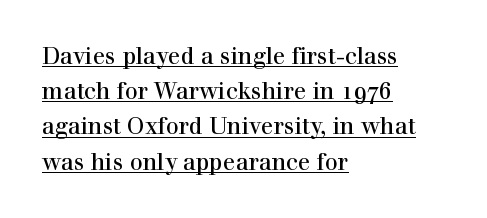
Q: Is the text italic (slanted)? A: No, it is upright.
Q: Is the text underlined? A: Yes.
Q: How is the paragraph aligned? A: Left-aligned.
Q: Is the spacing between letters normal or unusually wide? A: Normal.
Q: Is the spacing between lines tight, normal or loose? A: Normal.
